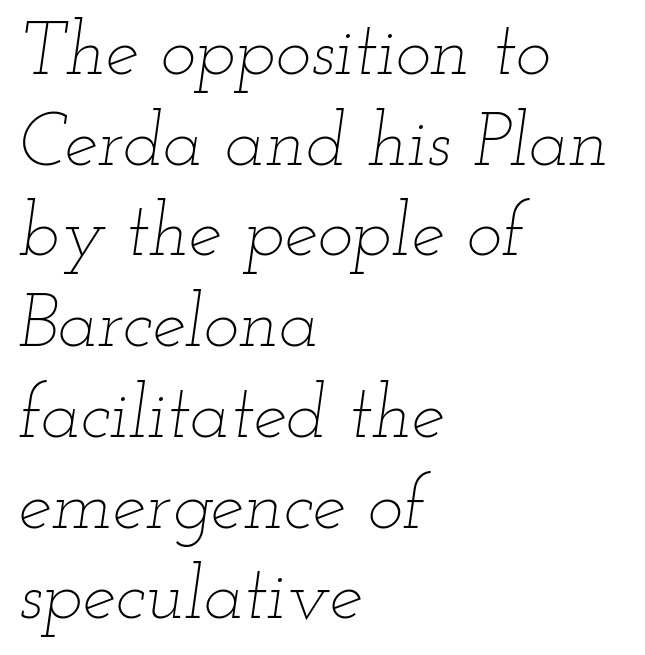
Does the copy run flush right? No — it runs flush left. Characters are canted at an angle relative to the baseline's perpendicular. This sample has the flowing, uneven cadence of proportional lettering. The glyphs are unaccompanied by any horizontal stroke below them. Between one letter and the next there's only the usual sliver of space.
